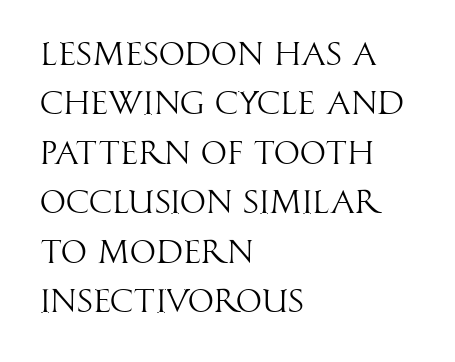
{"serif": "no", "italic": "no", "bold": "no", "weight": "light", "width": "condensed", "stroke_contrast": "high", "x_height": "large", "monospaced": "no", "underline": "no", "align": "left", "line_spacing": "normal", "line_spacing_ratio": 1.5, "letter_spacing": "normal", "letter_spacing_em": 0.0, "glyph_px": 33}
